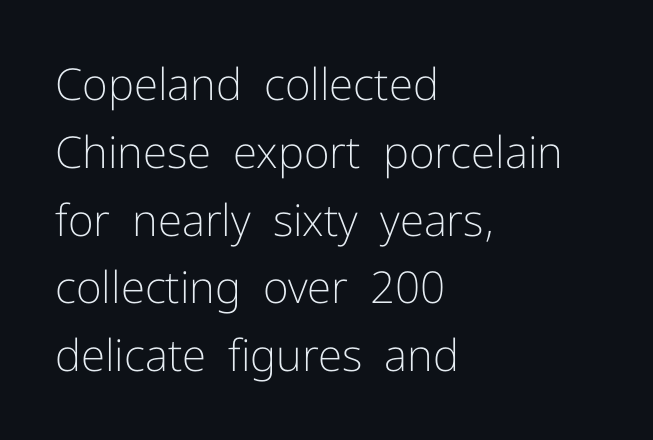
{"serif": "no", "italic": "no", "bold": "no", "weight": "light", "width": "normal", "stroke_contrast": "low", "x_height": "medium", "monospaced": "no", "underline": "no", "align": "left", "line_spacing": "normal", "line_spacing_ratio": 1.54, "letter_spacing": "normal", "letter_spacing_em": 0.0, "glyph_px": 44}
